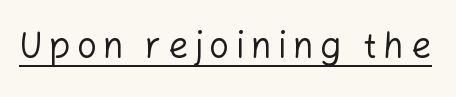
Q: Is the text bold? A: No.
Q: Is the text italic (slanted)? A: No, it is upright.
Q: Is the typeface a serif or a sans-serif typeface? A: Sans-serif.
Q: Is the text underlined? A: Yes.
Q: Width (condensed, normal, or wide)? A: Normal.
Q: Stroke contrast? A: Low.
Q: x-height? A: Medium.
Q: Monospaced? A: No.
